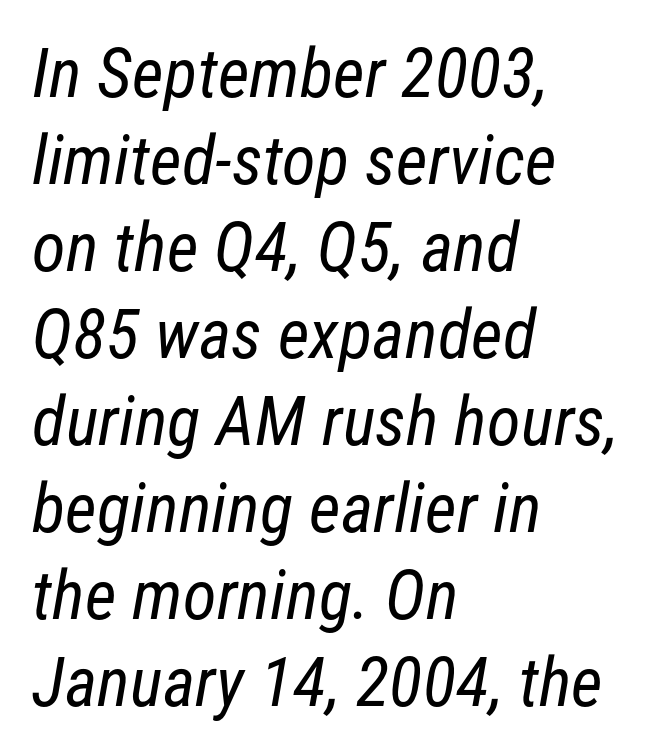
Q: Is the text bold? A: No.
Q: Is the typeface a serif or a sans-serif typeface? A: Sans-serif.
Q: Is the text underlined? A: No.
Q: How is the paragraph aligned? A: Left-aligned.
Q: Is the spacing between letters normal or unusually wide? A: Normal.
Q: Is the spacing between lines tight, normal or loose? A: Normal.
Q: Width (condensed, normal, or wide)? A: Condensed.
Q: Stroke contrast? A: Low.
Q: x-height? A: Medium.
Q: Monospaced? A: No.
